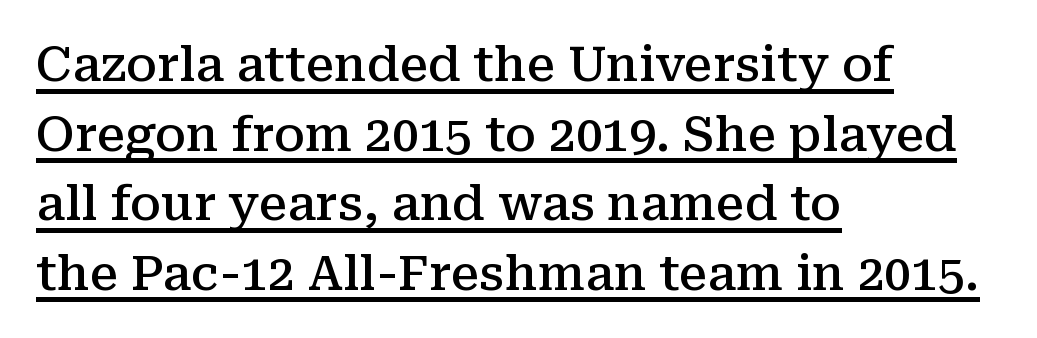
{"serif": "yes", "italic": "no", "bold": "semi", "weight": "semibold", "width": "normal", "stroke_contrast": "medium", "x_height": "medium", "monospaced": "no", "underline": "yes", "align": "left", "line_spacing": "normal", "line_spacing_ratio": 1.45, "letter_spacing": "normal", "letter_spacing_em": 0.0, "glyph_px": 48}
